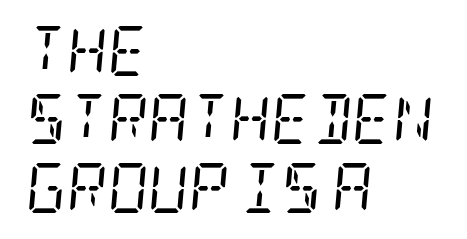
The type family on display is of the serif kind. The passage is arranged the way most books set body copy — flush left. Every character sits at an angle, as italics do. Students, observe: this is what conventionally led text looks like.
